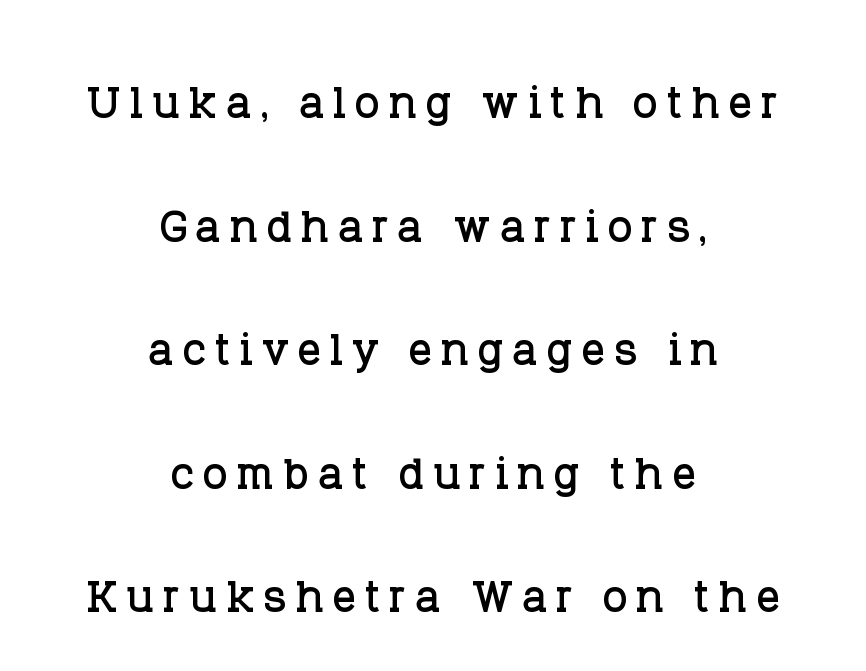
Line spacing here is loose. These lines are composed in type with serifs. The zone under the glyphs is completely vacant. These lines were composed using upright roman letters.
